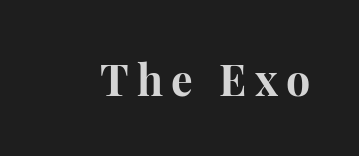
The image shows 43 px bold serif type, upright; set not underlined; high stroke contrast and a medium x-height.
